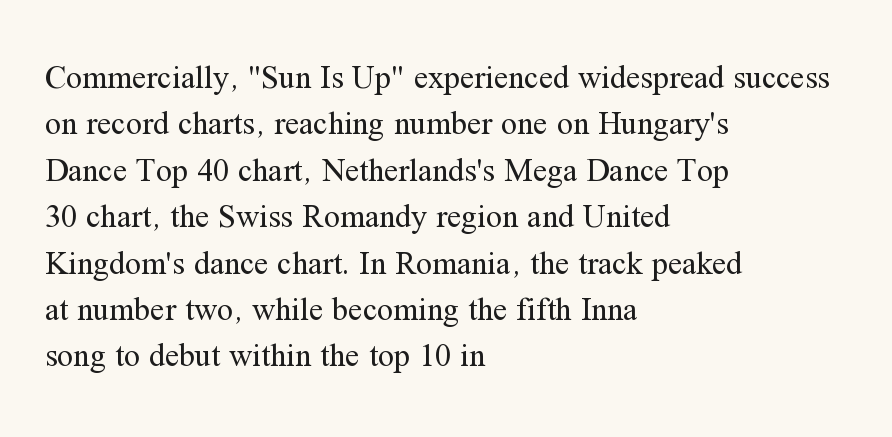
Varying glyph widths throughout — classic text-font behaviour. The passage shown is not underscored anywhere. To sum up the face: it has serifs. The paragraph has a hard left edge and a soft right edge. The designer left line spacing at the default. Tracking value appears to be zero — textbook default spacing.
